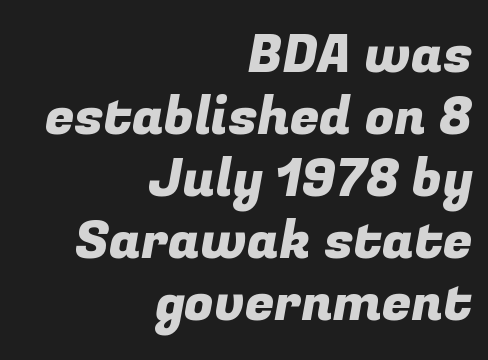
The image shows 53 px sans-serif type; set right-aligned, line spacing 1.17x, normal letter spacing, not underlined; low stroke contrast and a medium x-height.
